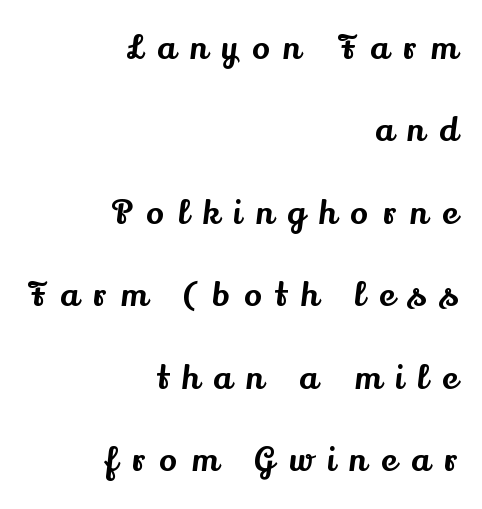
{"serif": "yes", "width": "normal", "stroke_contrast": "medium", "x_height": "small", "monospaced": "no", "underline": "no", "align": "right", "line_spacing": "loose", "line_spacing_ratio": 2.5, "letter_spacing": "wide", "letter_spacing_em": 0.44, "glyph_px": 33}
